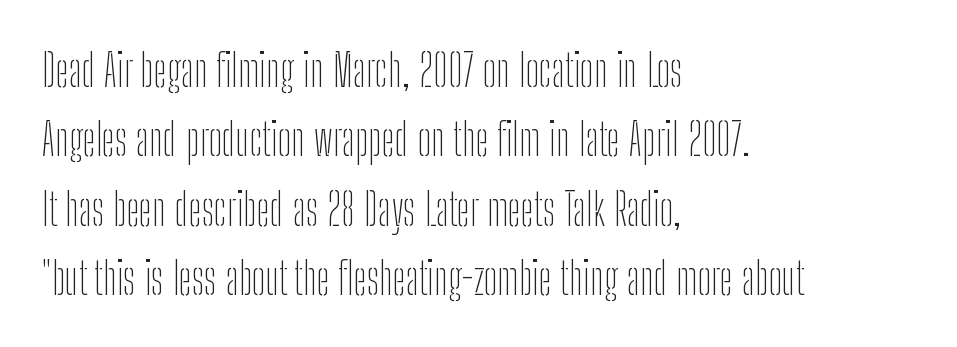
The image shows 45 px thin, condensed sans-serif type, upright; set left-aligned, normal line spacing (1.54x), normal letter spacing, not underlined; low stroke contrast and a medium x-height.
